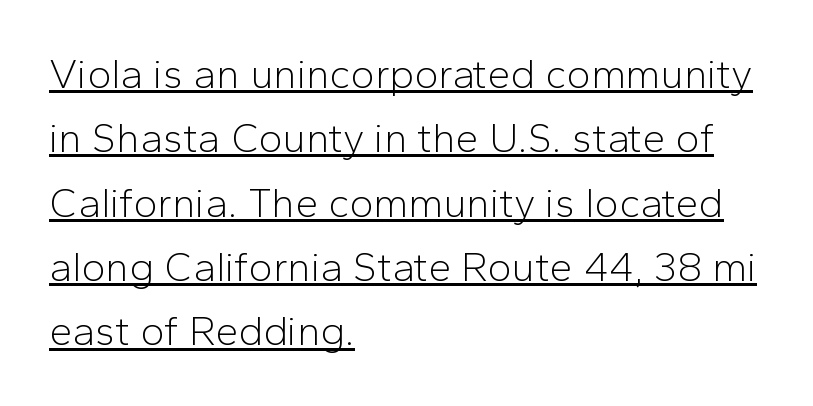
Q: Is the text bold? A: No.
Q: Is the text italic (slanted)? A: No, it is upright.
Q: Is the typeface a serif or a sans-serif typeface? A: Sans-serif.
Q: Is the text underlined? A: Yes.
Q: How is the paragraph aligned? A: Left-aligned.
Q: Is the spacing between letters normal or unusually wide? A: Normal.
Q: Is the spacing between lines tight, normal or loose? A: Normal.
Q: Width (condensed, normal, or wide)? A: Normal.
Q: Stroke contrast? A: Low.
Q: x-height? A: Medium.
Q: Monospaced? A: No.
